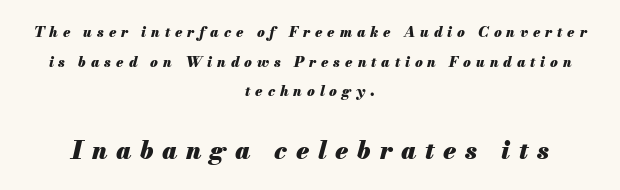
The image shows 25 px bold type, italic (leaning right); set centered, loose line spacing (2.11x), unusually wide letter spacing (+0.35 em), not underlined; the second (bottom) block is 1.79x larger.
